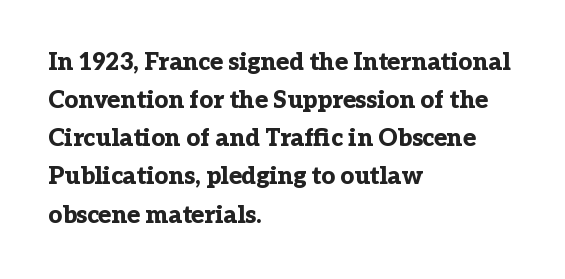
Q: Is the text bold? A: Yes.
Q: Is the text italic (slanted)? A: No, it is upright.
Q: Is the text underlined? A: No.
Q: How is the paragraph aligned? A: Left-aligned.
Q: Is the spacing between letters normal or unusually wide? A: Normal.
Q: Is the spacing between lines tight, normal or loose? A: Normal.
